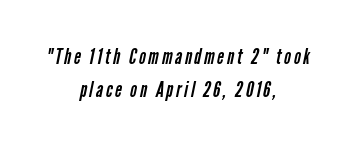
Is the stroke heavy? The answer is a plain regular-or-lighter. Typeset on center — no edge is straight. Compared with typical paragraphs, the rows here are spaced about the same. Clear beneath every line of the passage.
